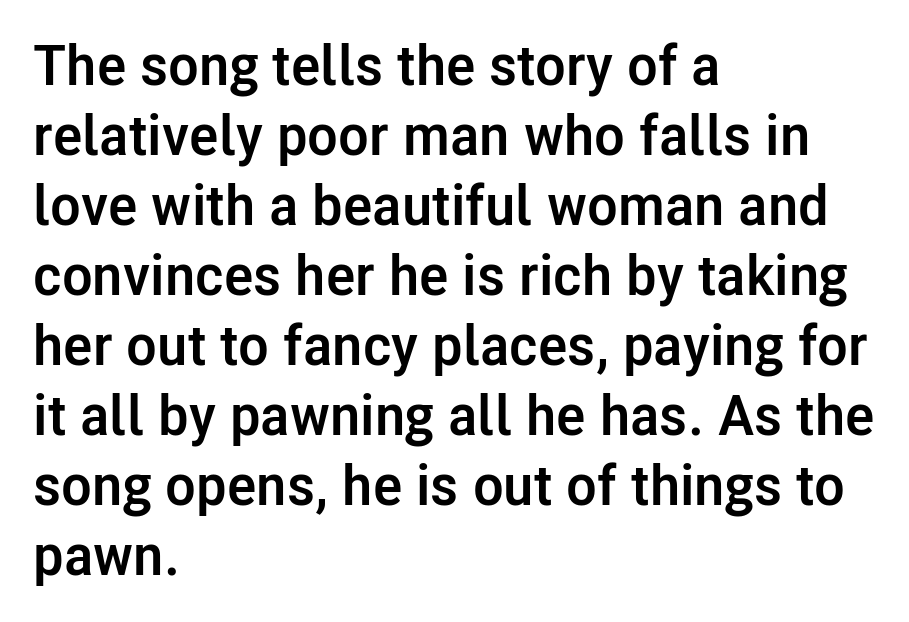
Q: Is the text bold? A: Yes.
Q: Is the text italic (slanted)? A: No, it is upright.
Q: Is the typeface a serif or a sans-serif typeface? A: Sans-serif.
Q: Is the text underlined? A: No.
Q: How is the paragraph aligned? A: Left-aligned.
Q: Is the spacing between letters normal or unusually wide? A: Normal.
Q: Is the spacing between lines tight, normal or loose? A: Normal.
Q: Width (condensed, normal, or wide)? A: Normal.
Q: Stroke contrast? A: Low.
Q: x-height? A: Medium.
Q: Monospaced? A: No.
